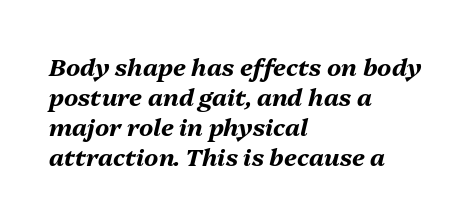
The image shows 24 px bold type, italic (leaning right); set left-aligned, normal line spacing (1.25x), normal letter spacing, not underlined.
